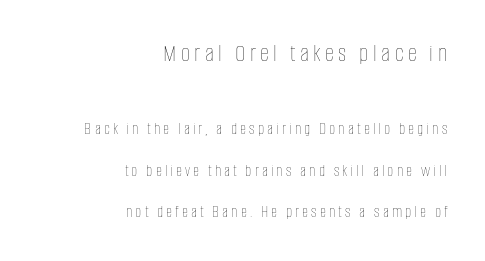
{"italic": "no", "bold": "no", "underline": "no", "align": "right", "line_spacing": "loose", "line_spacing_ratio": 2.42, "larger_block": "first", "size_ratio": 1.47, "glyph_px": 25}
